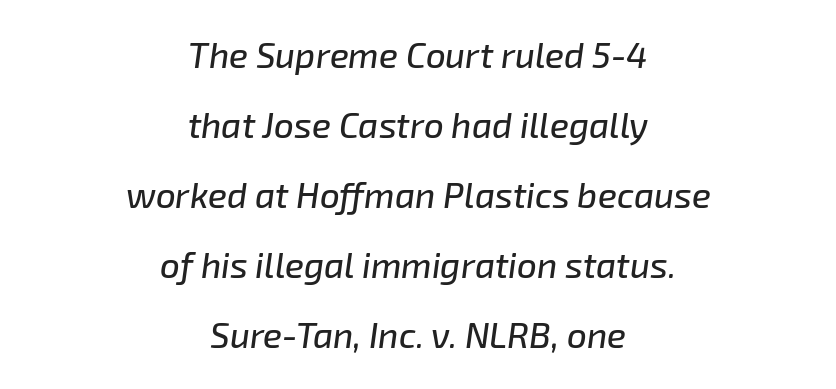
Q: Is the text italic (slanted)? A: Yes, it leans right by about 8 degrees.
Q: Is the text underlined? A: No.
Q: How is the paragraph aligned? A: Centered.
Q: Is the spacing between letters normal or unusually wide? A: Normal.
Q: Is the spacing between lines tight, normal or loose? A: Loose.
Q: Width (condensed, normal, or wide)? A: Normal.
Q: Stroke contrast? A: Low.
Q: x-height? A: Medium.
Q: Monospaced? A: No.
